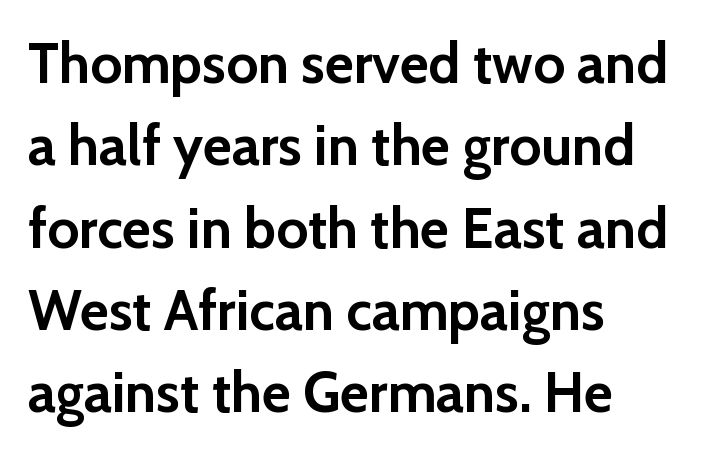
Q: Is the text bold? A: Yes.
Q: Is the text italic (slanted)? A: No, it is upright.
Q: Is the typeface a serif or a sans-serif typeface? A: Sans-serif.
Q: Is the text underlined? A: No.
Q: How is the paragraph aligned? A: Left-aligned.
Q: Is the spacing between letters normal or unusually wide? A: Normal.
Q: Is the spacing between lines tight, normal or loose? A: Normal.
Q: Width (condensed, normal, or wide)? A: Normal.
Q: Stroke contrast? A: Low.
Q: x-height? A: Medium.
Q: Monospaced? A: No.
